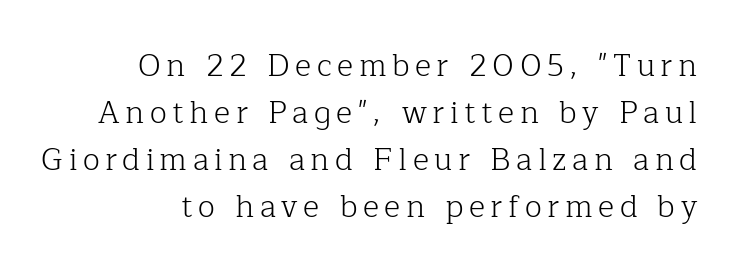
Q: Is the text bold? A: No.
Q: Is the text italic (slanted)? A: No, it is upright.
Q: Is the typeface a serif or a sans-serif typeface? A: Serif.
Q: Is the text underlined? A: No.
Q: Is the spacing between lines tight, normal or loose? A: Normal.
Q: Width (condensed, normal, or wide)? A: Normal.
Q: Stroke contrast? A: Low.
Q: x-height? A: Medium.
Q: Monospaced? A: No.
